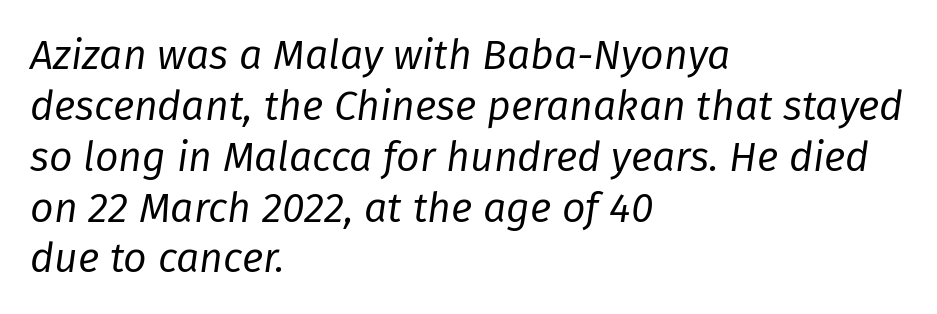
The image shows 41 px regular-weight type, italic (leaning right); set left-aligned, line spacing 1.24x, normal letter spacing, not underlined; low stroke contrast and a medium x-height.
